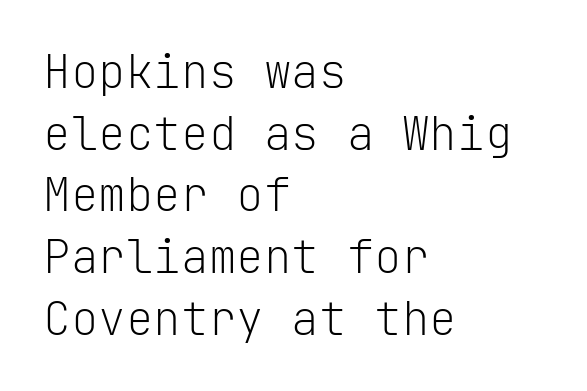
The image shows 46 px light sans-serif type, upright, monospaced; set left-aligned, normal line spacing (1.34x), normal letter spacing, not underlined; low stroke contrast and a medium x-height.
